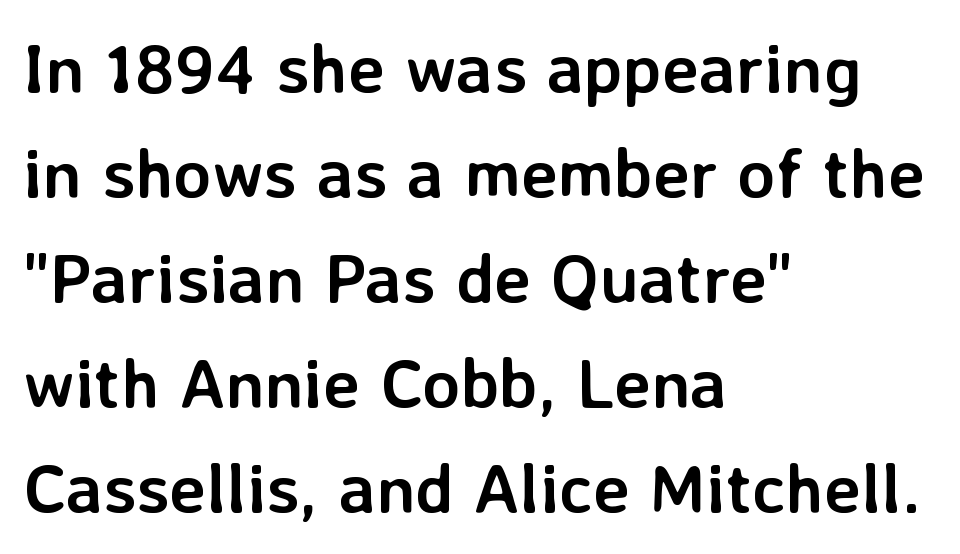
The image shows 70 px semibold sans-serif type, upright; set left-aligned, normal line spacing (1.5x), normal letter spacing, not underlined; low stroke contrast and a medium x-height.
